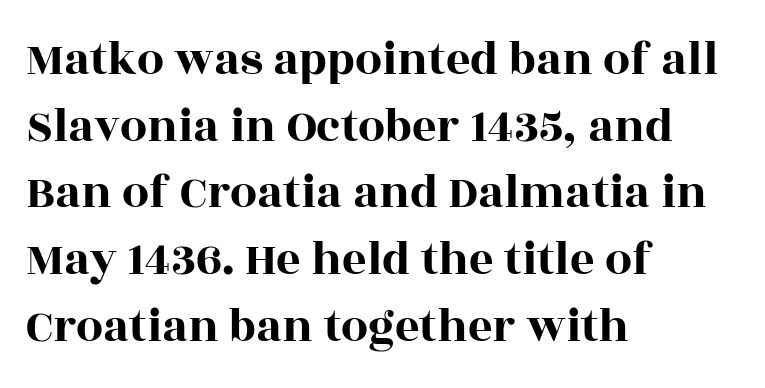
The image shows 48 px wide serif type, upright; set left-aligned, normal line spacing (1.39x), normal letter spacing, not underlined; a large x-height.
